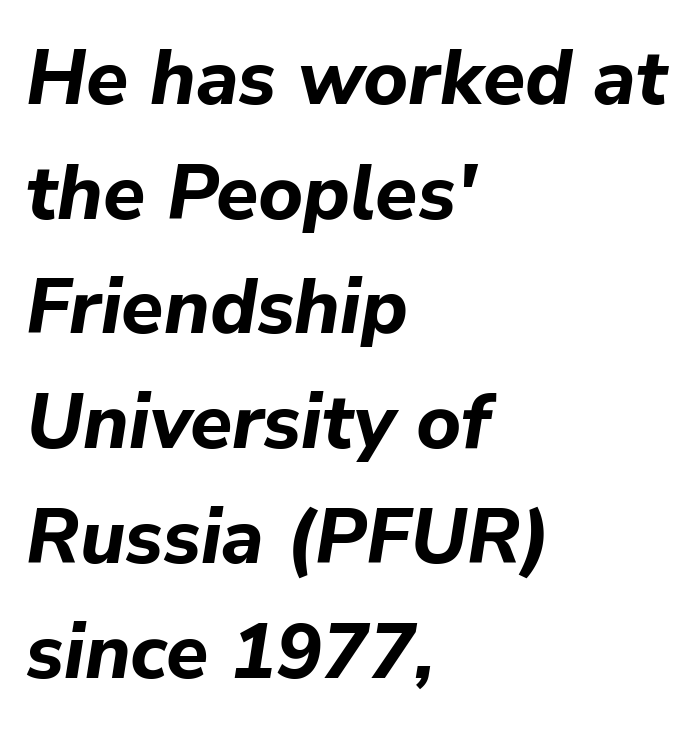
These lines are rendered in a variable-pitch font. Caption: multi-line text, flush left, ragged right. The space between consecutive lines is moderate. A clean baseline with only descenders dipping below it.
